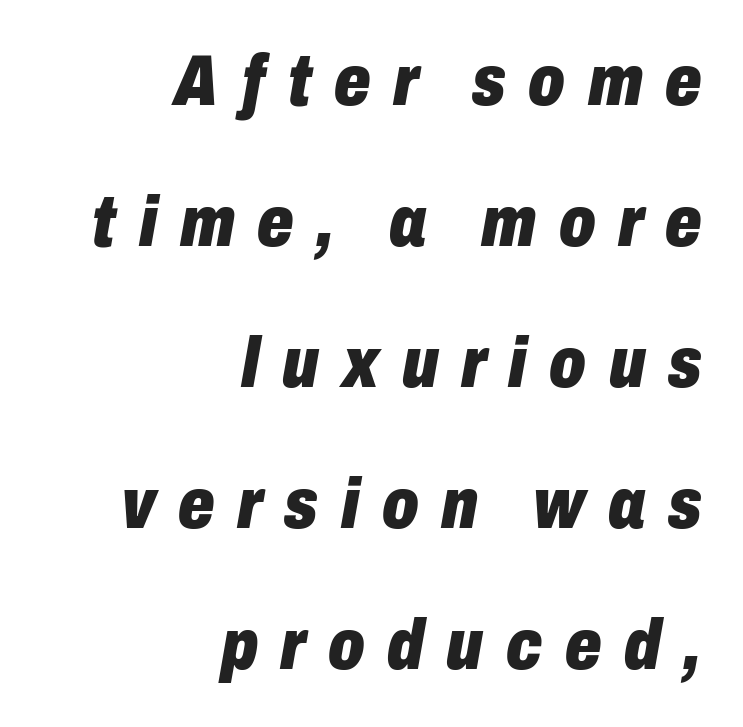
Summary of vertical rhythm: relaxed, with wide interline spacing. The typography opts for an oblique posture over an upright one. Check the space under the baseline: it is left empty. The line texture is sparse and dotted thanks to wide tracking. Right-aligned paragraph, ragged on the left.
